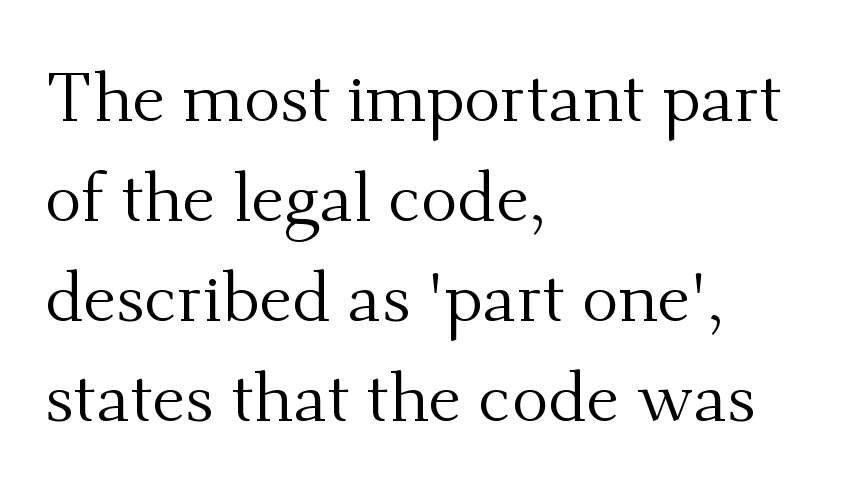
The image shows 69 px regular-weight serif type, upright; set left-aligned, normal line spacing (1.45x), normal letter spacing, not underlined; medium stroke contrast and a small x-height.
